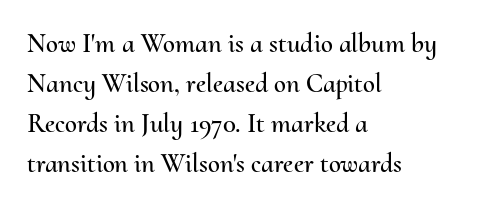
Regular leading. The zone under the glyphs is completely vacant. Italic? Not at all — the glyphs are vertical. A typesetter would call this zero additional tracking. Leftover space on each line is placed entirely after the last word.
